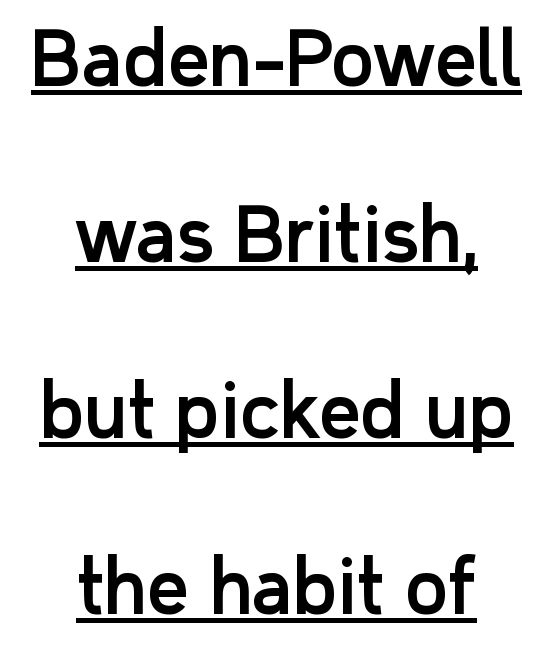
{"serif": "no", "italic": "no", "width": "normal", "stroke_contrast": "low", "x_height": "medium", "monospaced": "no", "underline": "yes", "align": "center", "line_spacing": "loose", "line_spacing_ratio": 2.41, "letter_spacing": "normal", "letter_spacing_em": 0.0, "glyph_px": 73}
